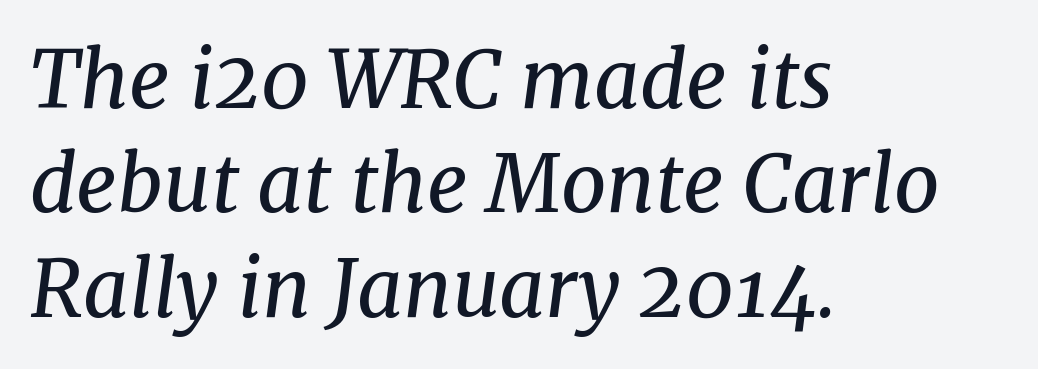
{"serif": "yes", "italic": "yes", "lean": "right", "slant_degrees": 8, "bold": "no", "weight": "regular", "width": "normal", "stroke_contrast": "medium", "x_height": "medium", "monospaced": "no", "underline": "no", "align": "left", "line_spacing": "normal", "line_spacing_ratio": 1.32, "letter_spacing": "normal", "letter_spacing_em": 0.0, "glyph_px": 79}
